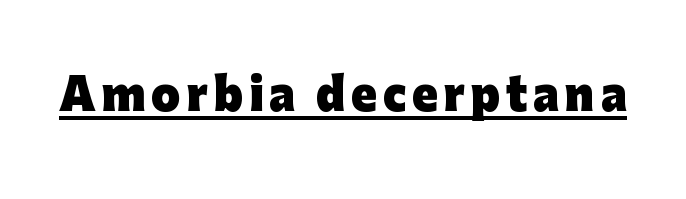
{"serif": "no", "italic": "no", "bold": "yes", "weight": "heavy", "width": "normal", "stroke_contrast": "low", "x_height": "medium", "monospaced": "no", "underline": "yes", "glyph_px": 42}
